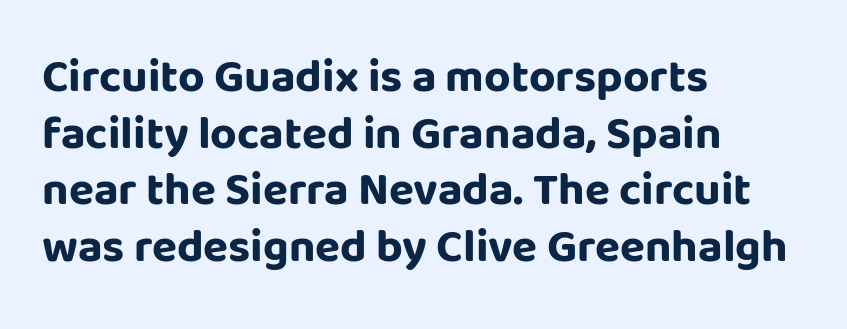
Think of a printed novel: that variable character pitch is what you see here. No italicization has been applied; the sample stays upright. The characters display no serif detailing; their extremities are plain. Every row of glyphs begins at an identical x-position on the left.
